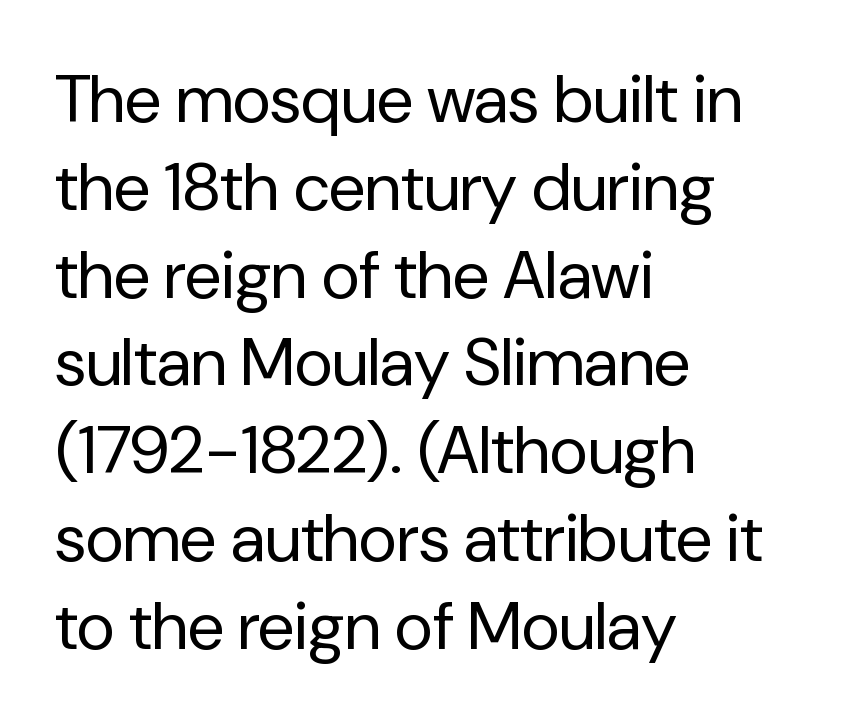
Q: Is the text bold? A: No.
Q: Is the text italic (slanted)? A: No, it is upright.
Q: Is the typeface a serif or a sans-serif typeface? A: Sans-serif.
Q: Is the text underlined? A: No.
Q: How is the paragraph aligned? A: Left-aligned.
Q: Is the spacing between letters normal or unusually wide? A: Normal.
Q: Is the spacing between lines tight, normal or loose? A: Normal.
Q: Width (condensed, normal, or wide)? A: Normal.
Q: Stroke contrast? A: Low.
Q: x-height? A: Medium.
Q: Monospaced? A: No.
